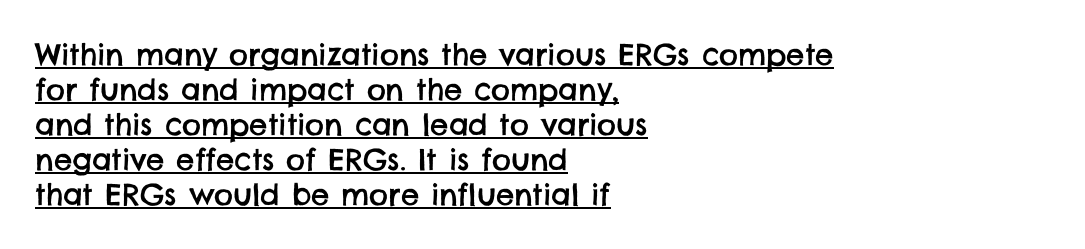
The image shows 29 px sans-serif type; set left-aligned, line spacing 1.21x, normal letter spacing, underlined; low stroke contrast and a large x-height.
